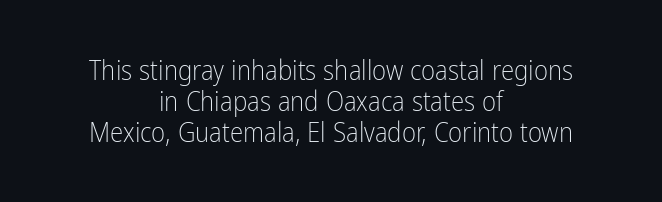
The image shows 27 px text type, upright; set centered, tight line spacing (1.15x), normal letter spacing, not underlined.
